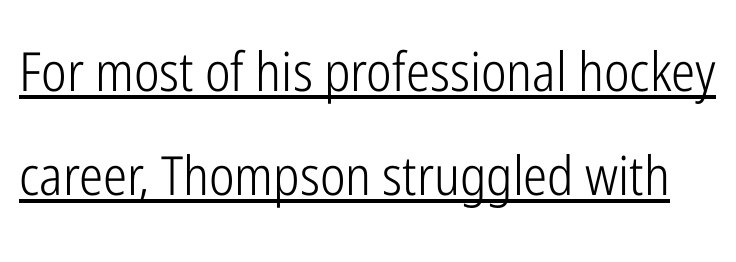
In terms of posture, this sample is upright. Varying glyph widths throughout — classic text-font behaviour. What stands out about the letter spacing? Nothing — it is the standard amount. Check where the strokes stop: nothing finishes them off — pure sans.
